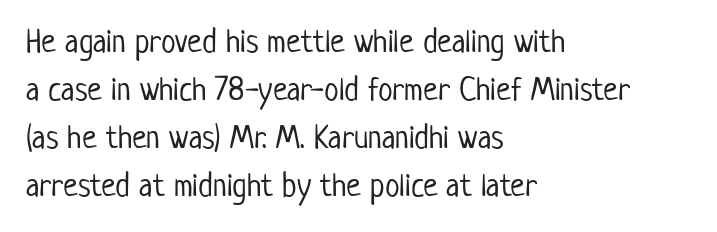
The designer went with a sans here, leaving each stem footless. Is the letter spacing exaggerated? No — it looks like the ordinary default. One-word summary of the alignment: left. On a weight scale, this lands at 450 or below. Does the lettering tilt? It doesn't — this is upright.
